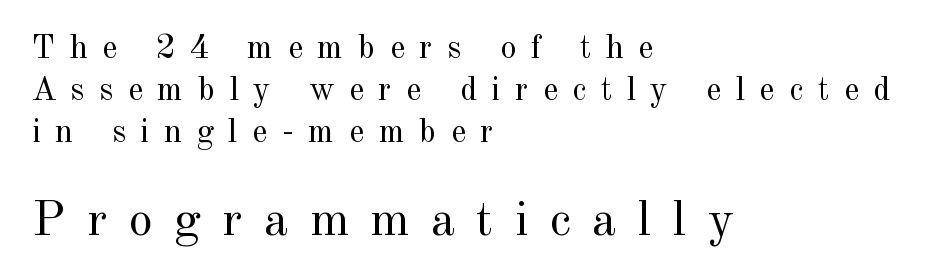
The image shows 49 px regular-weight serif type, upright; set left-aligned, normal line spacing (1.27x), unusually wide letter spacing (+0.44 em), not underlined; the second (bottom) block is 1.48x larger; a small x-height.
